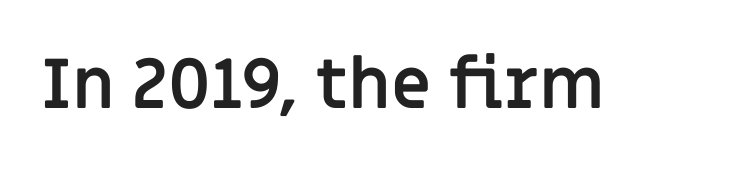
Between one letter and the next there's only the usual sliver of space. The letters advance in unequal steps, a hallmark of proportional type. Students, this is bold: see how much ink each stroke carries. The rendering shows plain stroke endings on the letterforms — a sans-serif design. This is the regular roman posture of the typeface. No word sits above an underline.
